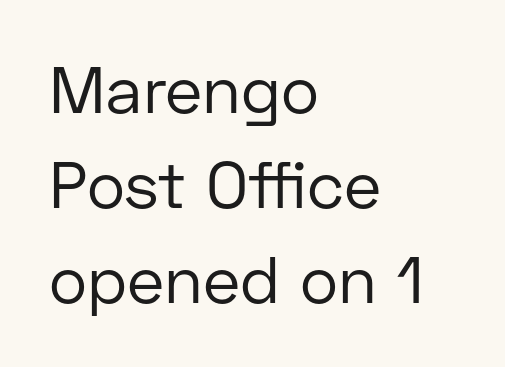
Observe the absence of serifs on each vertical stroke in this sample. The leading is moderate, giving the passage an even texture. Weight: not bold — regular or lighter. Rendered with straight, roman letterforms.
